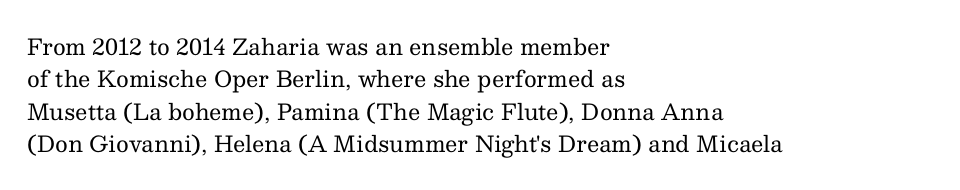
Q: Is the text bold? A: No.
Q: Is the text italic (slanted)? A: No, it is upright.
Q: Is the text underlined? A: No.
Q: How is the paragraph aligned? A: Left-aligned.
Q: Is the spacing between letters normal or unusually wide? A: Normal.
Q: Is the spacing between lines tight, normal or loose? A: Normal.
